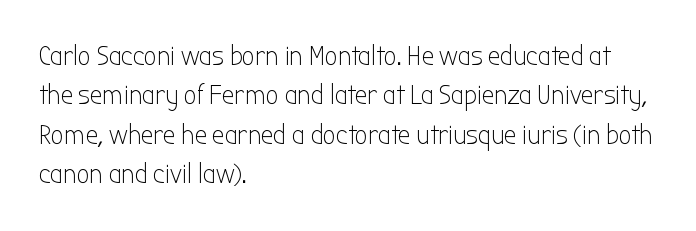
{"serif": "no", "italic": "no", "bold": "no", "weight": "light", "width": "condensed", "stroke_contrast": "low", "x_height": "medium", "monospaced": "no", "underline": "no", "align": "left", "line_spacing": "normal", "line_spacing_ratio": 1.41, "letter_spacing": "normal", "letter_spacing_em": 0.0, "glyph_px": 28}
